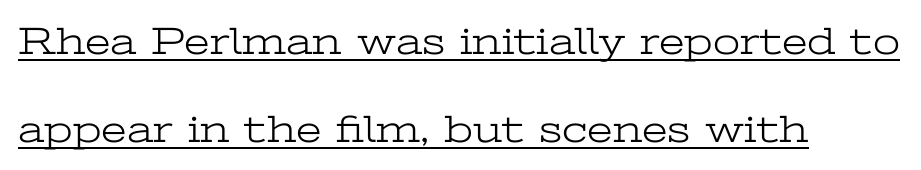
Check where the strokes stop: tiny serifs finish them off. Is the letter spacing exaggerated? No — it looks like the ordinary default. The passage is arranged the way most books set body copy — flush left. Students, observe: this is what heavily led, spacious text looks like. The face used here appears with an underline applied. A typesetter would call this proportional, since set widths differ per character.
